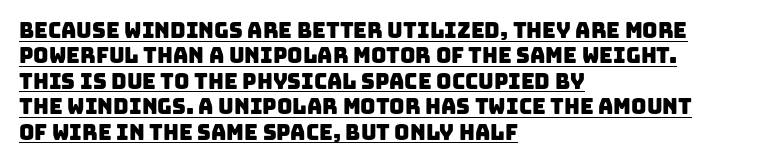
{"underline": "yes", "align": "left", "line_spacing_ratio": 1.21, "letter_spacing": "normal", "letter_spacing_em": 0.0, "glyph_px": 21}
